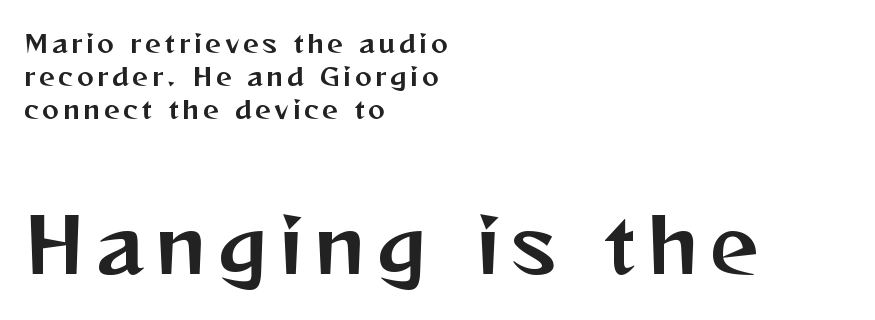
The image shows 76 px sans-serif type, upright; set left-aligned, normal line spacing (1.33x), not underlined; the second (bottom) block is 3.04x larger; medium stroke contrast and a medium x-height.
